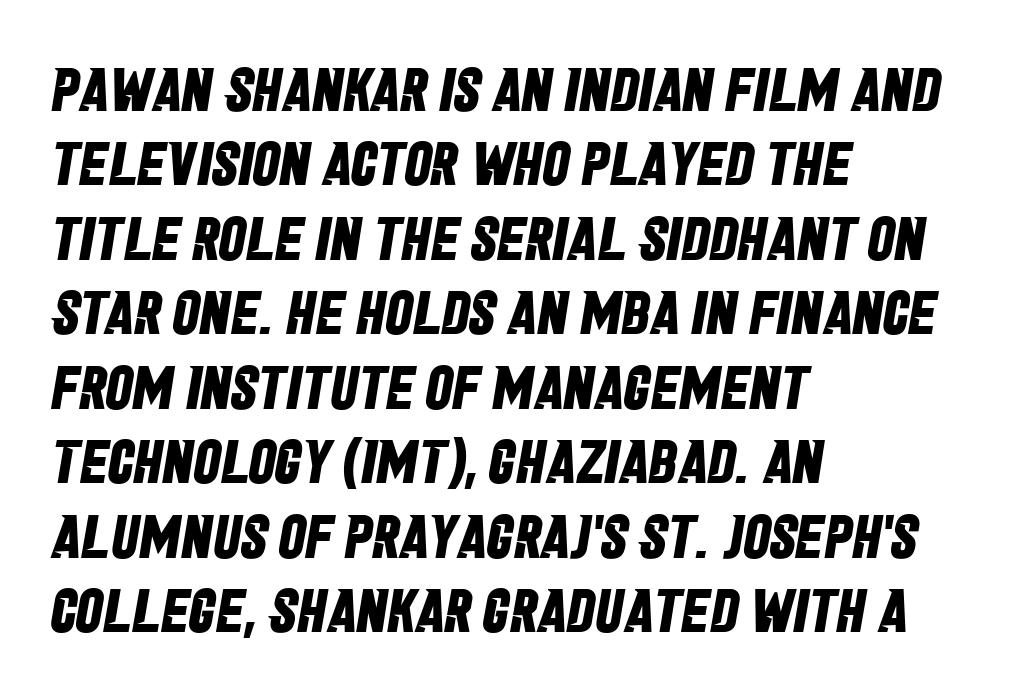
The image shows 61 px bold, condensed sans-serif type; set left-aligned, line spacing 1.22x, normal letter spacing, not underlined; low stroke contrast and a large x-height.
